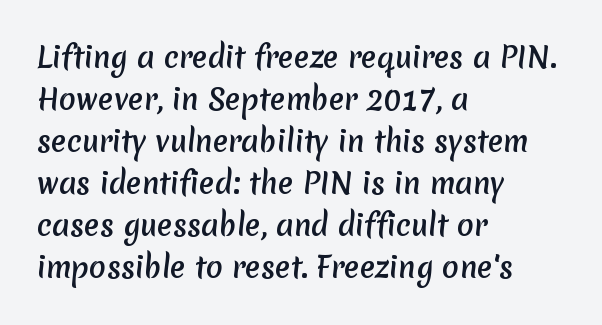
{"serif": "no", "width": "normal", "stroke_contrast": "medium", "x_height": "medium", "monospaced": "no", "underline": "no", "align": "left", "line_spacing": "normal", "line_spacing_ratio": 1.5, "letter_spacing": "normal", "letter_spacing_em": 0.0, "glyph_px": 28}
